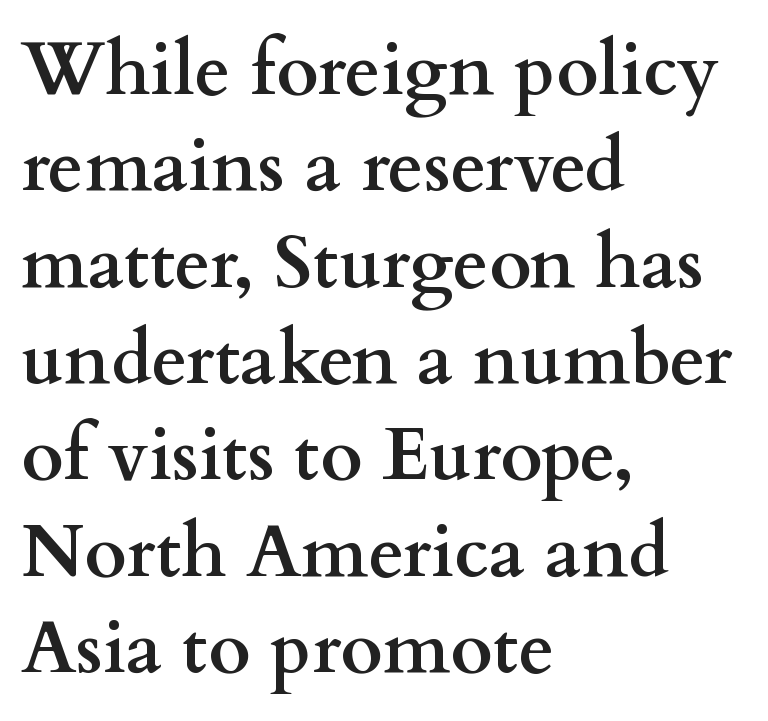
Typesetter's note: full bold, strokes at maximum text heaviness. Type style note: has serifs. Is the letter spacing exaggerated? No — it looks like the ordinary default. Ascenders rise straight up at ninety degrees.
